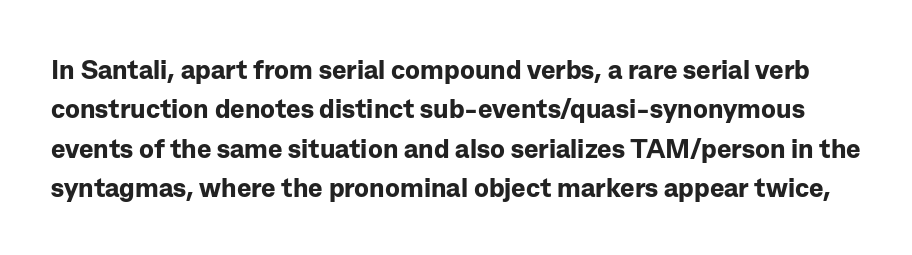
The image shows 27 px bold type, upright; set normal line spacing (1.46x), normal letter spacing, not underlined.
